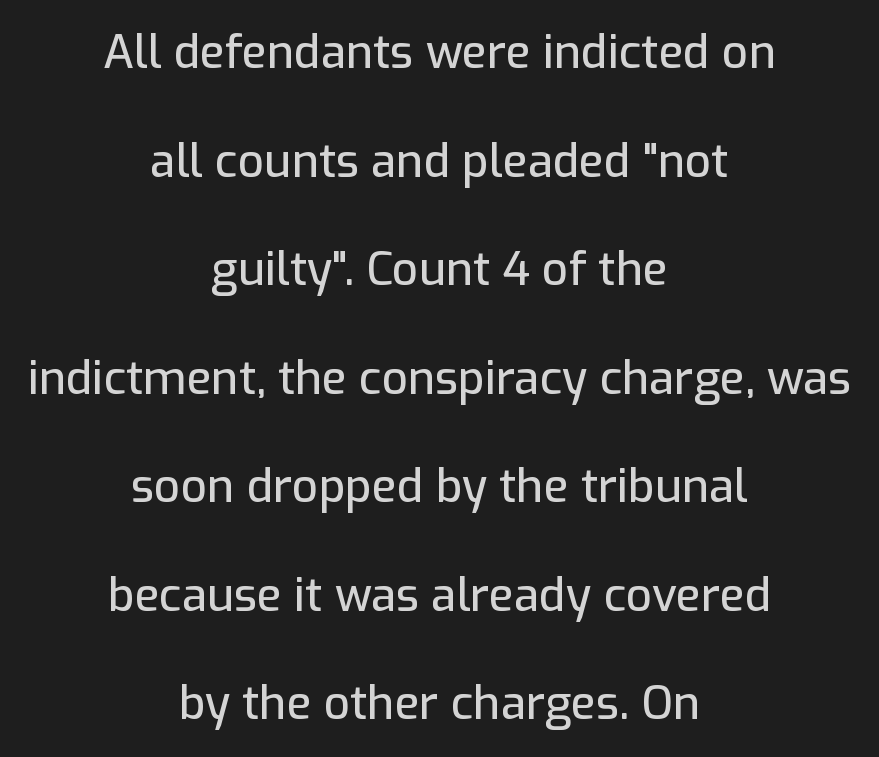
{"serif": "no", "italic": "no", "width": "normal", "stroke_contrast": "low", "x_height": "medium", "monospaced": "no", "underline": "no", "align": "center", "line_spacing": "loose", "line_spacing_ratio": 2.36, "letter_spacing": "normal", "letter_spacing_em": 0.0, "glyph_px": 46}
